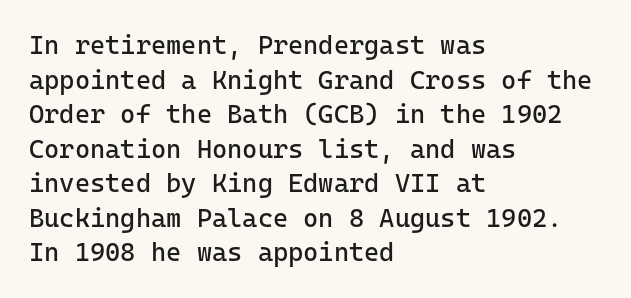
The image shows 26 px text type, upright; set left-aligned, normal line spacing (1.33x), normal letter spacing, not underlined.
